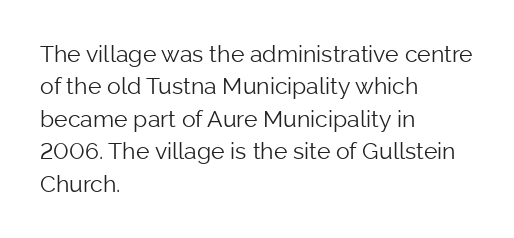
Q: Is the text bold? A: No.
Q: Is the text italic (slanted)? A: No, it is upright.
Q: Is the text underlined? A: No.
Q: How is the paragraph aligned? A: Left-aligned.
Q: Is the spacing between letters normal or unusually wide? A: Normal.
Q: Is the spacing between lines tight, normal or loose? A: Normal.
